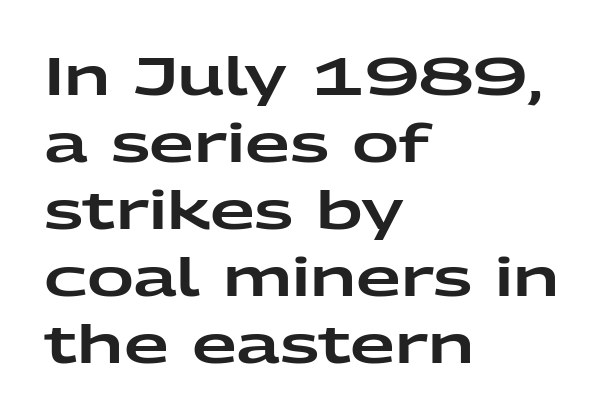
{"serif": "no", "italic": "no", "width": "wide", "stroke_contrast": "low", "x_height": "medium", "monospaced": "no", "underline": "no", "align": "left", "line_spacing": "normal", "line_spacing_ratio": 1.29, "letter_spacing": "normal", "letter_spacing_em": 0.0, "glyph_px": 52}
